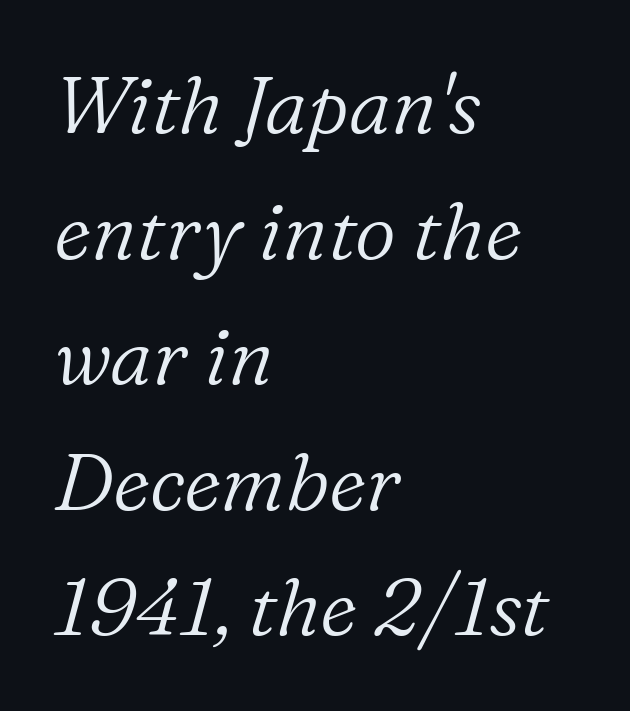
Clear beneath every line of the passage. Think standard paragraph weight, or any step lighter than that. Horizontal bands of white between lines are of average thickness. The line texture is even and compact thanks to regular tracking. Line beginnings align vertically; line endings do not. Style check: oblique.
